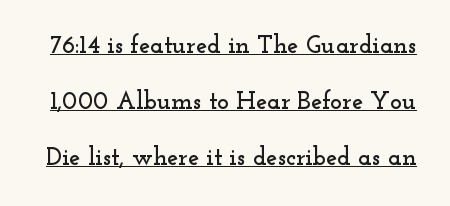
Q: Is the text italic (slanted)? A: No, it is upright.
Q: Is the text underlined? A: Yes.
Q: Is the spacing between letters normal or unusually wide? A: Normal.
Q: Is the spacing between lines tight, normal or loose? A: Loose.
